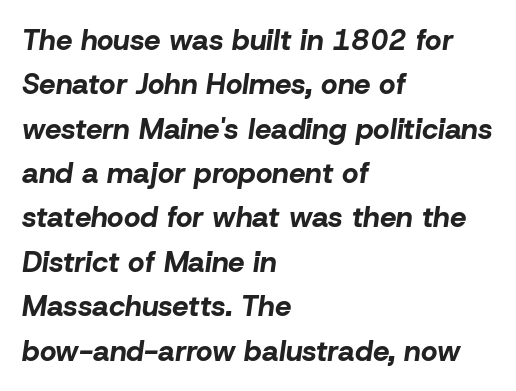
Looks like regular typesetting: each glyph gets only the width it needs. The letterforms sit shoulder to shoulder at normal distance. Clear beneath every line of the passage. In terms of leading, this rendering sits right in the middle.
